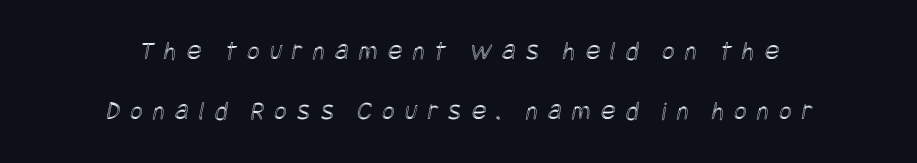
{"underline": "no", "align": "center", "line_spacing": "loose", "line_spacing_ratio": 2.23, "letter_spacing": "wide", "letter_spacing_em": 0.38, "glyph_px": 27}
